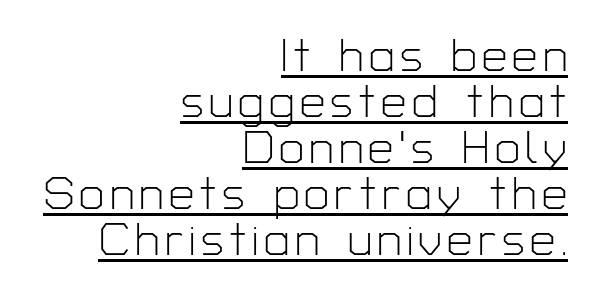
Reading down the column, the eye jumps only a short way to each next line. The designer went with a sans here, leaving each stem footless. Ascenders rise straight up at ninety degrees. The sample's only ornament is a line tracing under the words. The passage shown is not bold in any degree.
